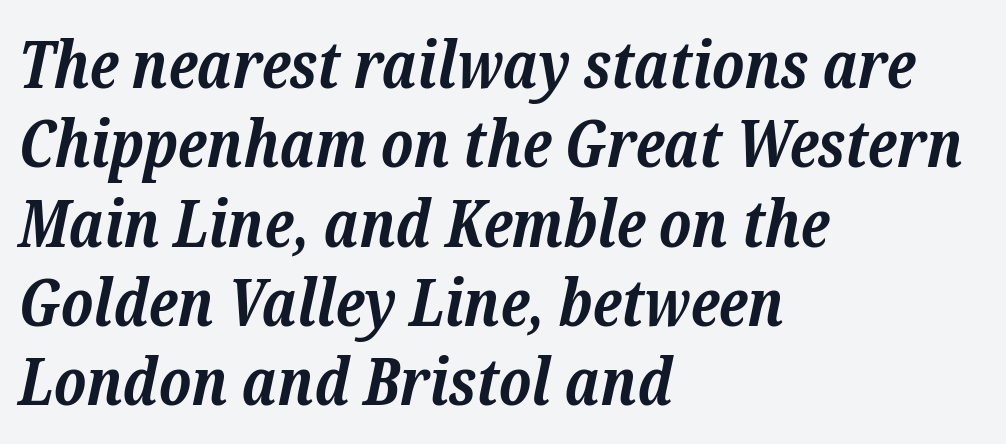
Q: Is the text bold? A: Yes.
Q: Is the text italic (slanted)? A: Yes, it leans right by about 12 degrees.
Q: Is the typeface a serif or a sans-serif typeface? A: Serif.
Q: Is the text underlined? A: No.
Q: How is the paragraph aligned? A: Left-aligned.
Q: Is the spacing between letters normal or unusually wide? A: Normal.
Q: Width (condensed, normal, or wide)? A: Normal.
Q: Stroke contrast? A: Low.
Q: x-height? A: Medium.
Q: Monospaced? A: No.
